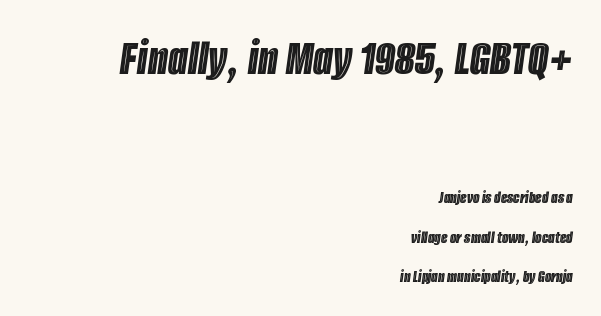
The image shows 51 px condensed type, italic (leaning right); set right-aligned, loose line spacing (2.32x), normal letter spacing, not underlined; the first (top) block is 3.0x larger; a large x-height.
